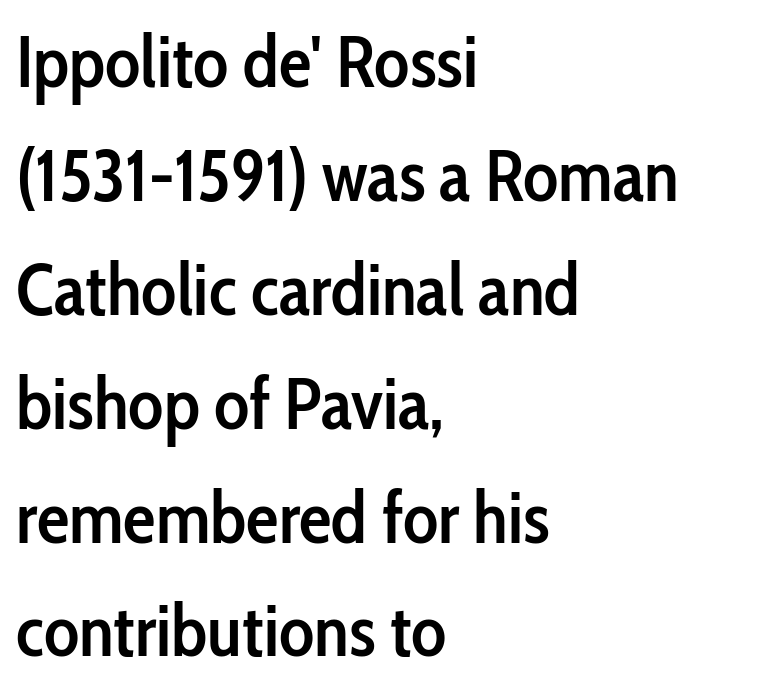
{"serif": "no", "italic": "no", "bold": "semi", "weight": "semibold", "width": "condensed", "stroke_contrast": "low", "x_height": "medium", "monospaced": "no", "underline": "no", "align": "left", "line_spacing": "normal", "line_spacing_ratio": 1.56, "letter_spacing": "normal", "letter_spacing_em": 0.0, "glyph_px": 73}
